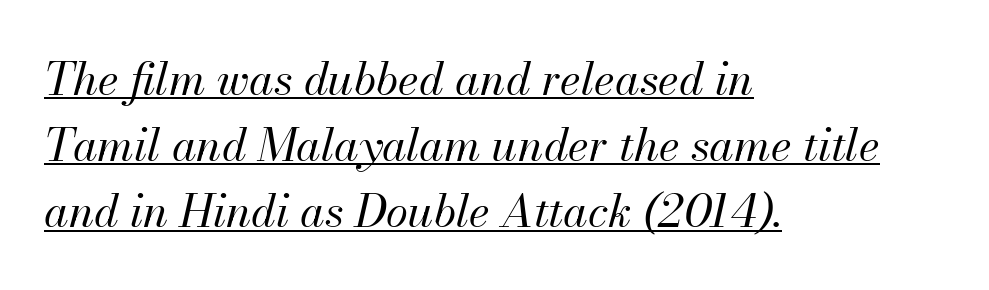
Style check: oblique. Nothing heavy about these letters — not bold at all. The glyphs are accompanied by a horizontal stroke just below them. These lines are rendered in a variable-pitch font.
